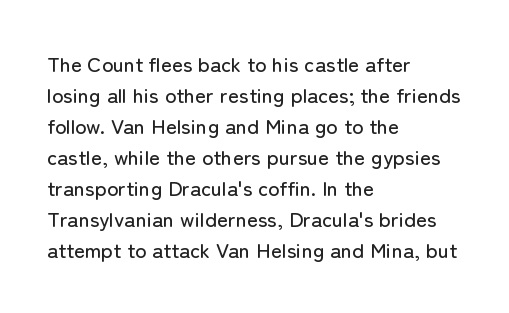
Does the copy run flush right? No — it runs flush left. The specimen reads as upright at a glance. Between one letter and the next there's only the usual sliver of space. The designer left line spacing at the default.
